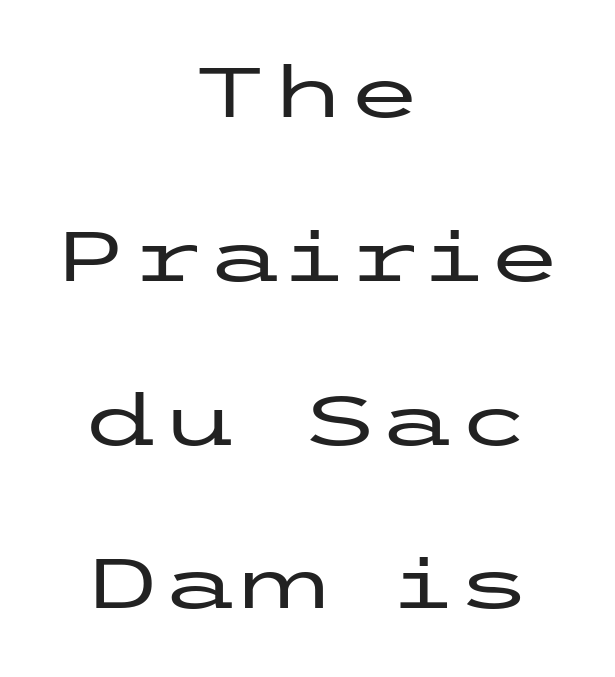
The image shows 70 px wide sans-serif type, upright; set centered, loose line spacing (2.34x), normal letter spacing, not underlined; low stroke contrast and a medium x-height.
